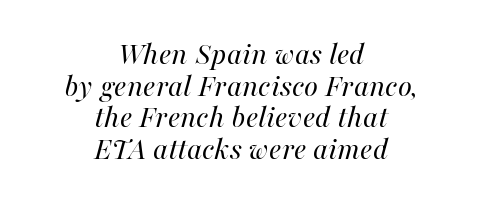
Q: Is the text bold? A: No.
Q: Is the text italic (slanted)? A: Yes, it leans right by about 16 degrees.
Q: Is the text underlined? A: No.
Q: How is the paragraph aligned? A: Centered.
Q: Is the spacing between letters normal or unusually wide? A: Normal.
Q: Is the spacing between lines tight, normal or loose? A: Tight.
Q: Width (condensed, normal, or wide)? A: Normal.
Q: Stroke contrast? A: High.
Q: x-height? A: Medium.
Q: Monospaced? A: No.
